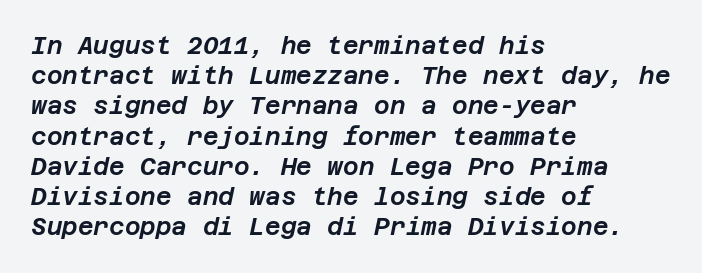
The image shows 24 px text type, italic (leaning right); set left-aligned, normal line spacing (1.26x), normal letter spacing, not underlined.
